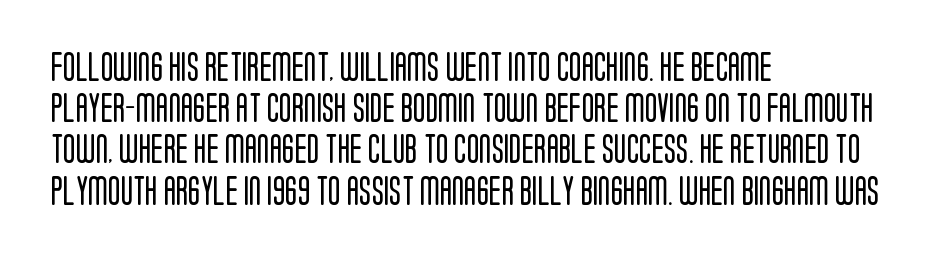
{"serif": "no", "italic": "no", "bold": "no", "weight": "regular", "width": "condensed", "stroke_contrast": "low", "x_height": "large", "monospaced": "no", "underline": "no", "align": "left", "line_spacing": "normal", "line_spacing_ratio": 1.42, "letter_spacing": "normal", "letter_spacing_em": 0.0, "glyph_px": 29}
